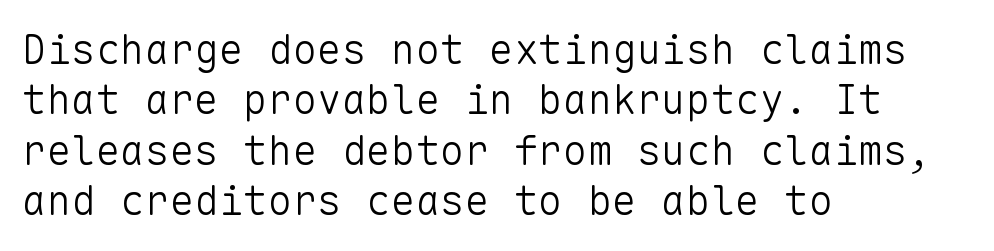
Q: Is the text bold? A: No.
Q: Is the text italic (slanted)? A: No, it is upright.
Q: Is the typeface a serif or a sans-serif typeface? A: Sans-serif.
Q: Is the text underlined? A: No.
Q: How is the paragraph aligned? A: Left-aligned.
Q: Is the spacing between letters normal or unusually wide? A: Normal.
Q: Width (condensed, normal, or wide)? A: Normal.
Q: Stroke contrast? A: Low.
Q: x-height? A: Medium.
Q: Monospaced? A: Yes.
